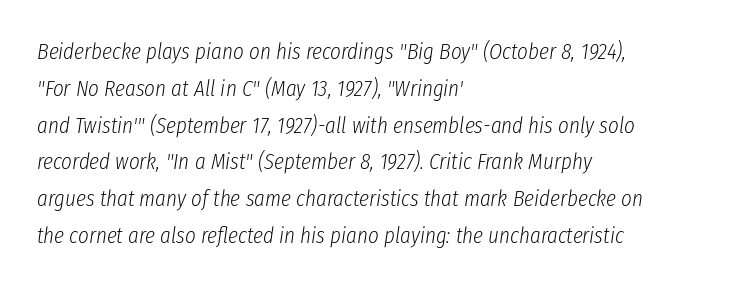
Q: Is the text bold? A: No.
Q: Is the text italic (slanted)? A: Yes, it leans right by about 8 degrees.
Q: Is the text underlined? A: No.
Q: How is the paragraph aligned? A: Left-aligned.
Q: Is the spacing between letters normal or unusually wide? A: Normal.
Q: Is the spacing between lines tight, normal or loose? A: Normal.
